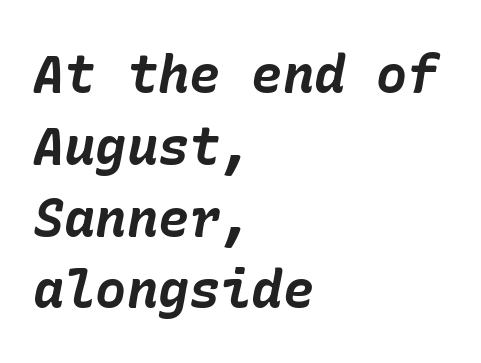
Nobody touched the tracking dial on this one. These lines carry a lot of weight — the face is fully bold. Plain, unruled lines of type. Would a proofreader flag this as italicized? Yes.
